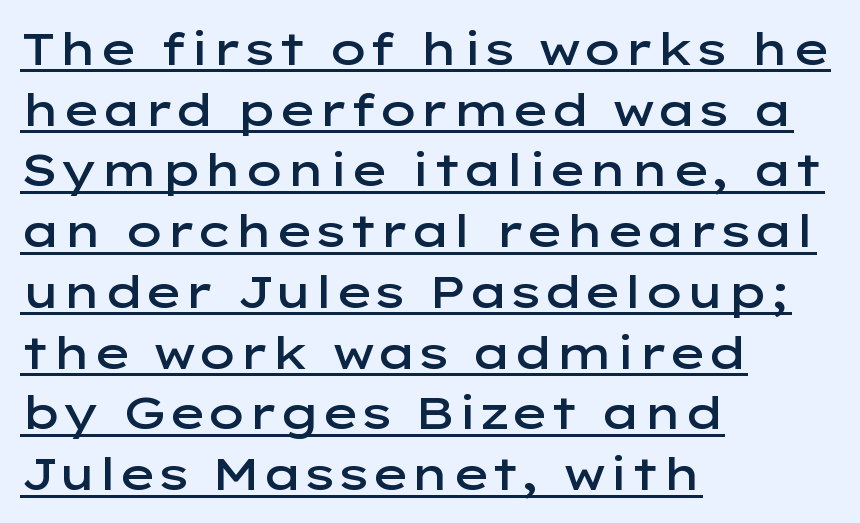
Q: Is the text bold? A: Semi-bold.
Q: Is the text italic (slanted)? A: No, it is upright.
Q: Is the typeface a serif or a sans-serif typeface? A: Sans-serif.
Q: Is the text underlined? A: Yes.
Q: How is the paragraph aligned? A: Left-aligned.
Q: Is the spacing between letters normal or unusually wide? A: Normal.
Q: Is the spacing between lines tight, normal or loose? A: Normal.
Q: Width (condensed, normal, or wide)? A: Wide.
Q: Stroke contrast? A: Low.
Q: x-height? A: Medium.
Q: Monospaced? A: No.
